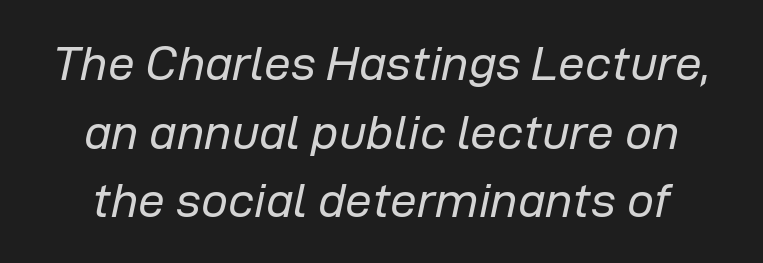
The image shows 48 px regular-weight type, italic (leaning right); set normal line spacing (1.43x), normal letter spacing, not underlined; low stroke contrast and a medium x-height.
